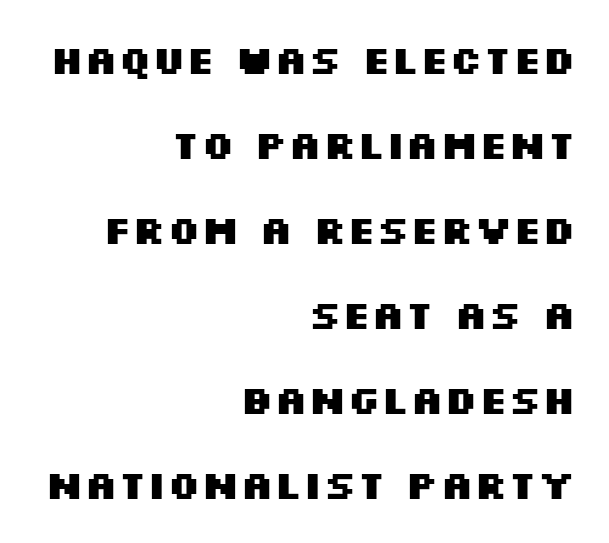
{"serif": "no", "italic": "no", "bold": "yes", "weight": "heavy", "width": "wide", "stroke_contrast": "medium", "x_height": "large", "monospaced": "no", "underline": "no", "align": "right", "line_spacing": "loose", "line_spacing_ratio": 2.18, "letter_spacing": "normal", "letter_spacing_em": 0.0, "glyph_px": 39}
